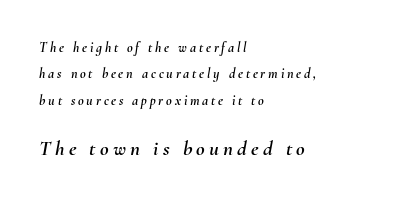
The image shows 21 px text type, italic (leaning right); set left-aligned, line spacing 1.88x, unusually wide letter spacing (+0.2 em), not underlined; the second (bottom) block is 1.5x larger.
